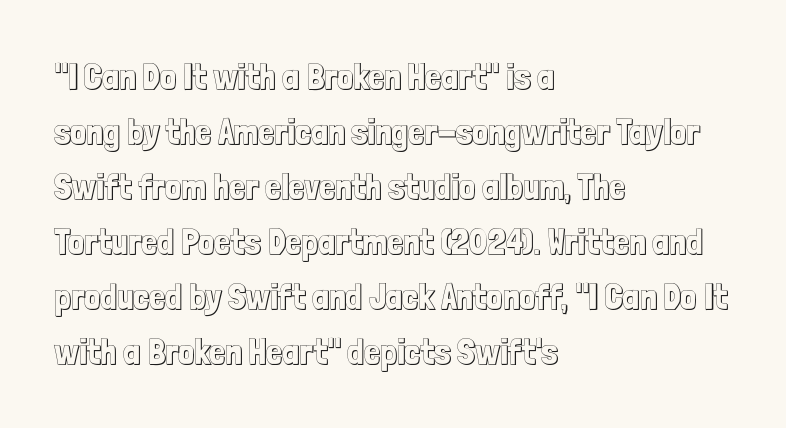
Q: Is the text italic (slanted)? A: No, it is upright.
Q: Is the text underlined? A: No.
Q: How is the paragraph aligned? A: Left-aligned.
Q: Is the spacing between letters normal or unusually wide? A: Normal.
Q: Is the spacing between lines tight, normal or loose? A: Normal.
Q: Width (condensed, normal, or wide)? A: Condensed.
Q: x-height? A: Medium.
Q: Monospaced? A: No.
